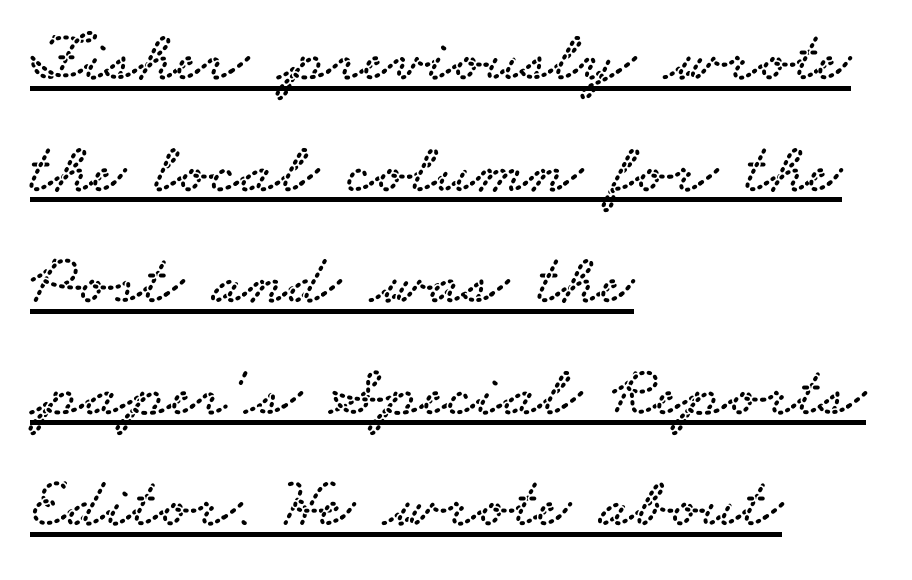
The image shows 72 px wide type; set left-aligned, normal line spacing (1.55x), normal letter spacing, underlined; low stroke contrast and a small x-height.
